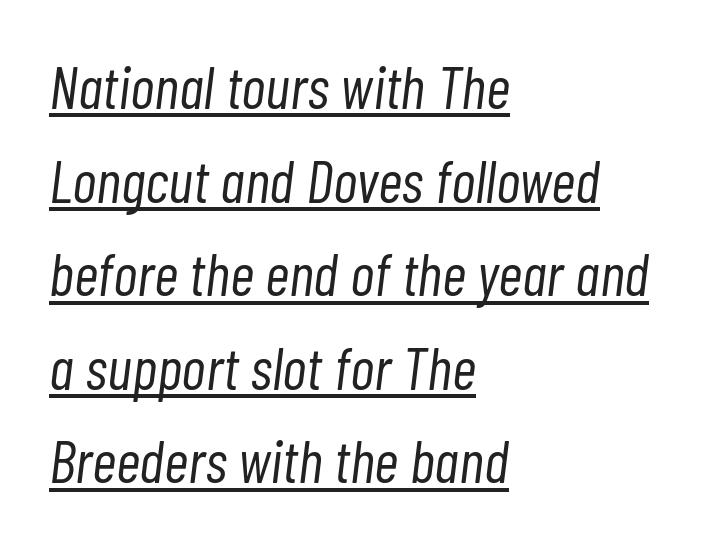
Q: Is the text bold? A: No.
Q: Is the text italic (slanted)? A: Yes, it leans right by about 7 degrees.
Q: Is the text underlined? A: Yes.
Q: How is the paragraph aligned? A: Left-aligned.
Q: Is the spacing between letters normal or unusually wide? A: Normal.
Q: Is the spacing between lines tight, normal or loose? A: Normal.
Q: Width (condensed, normal, or wide)? A: Condensed.
Q: Stroke contrast? A: Low.
Q: x-height? A: Medium.
Q: Monospaced? A: No.
